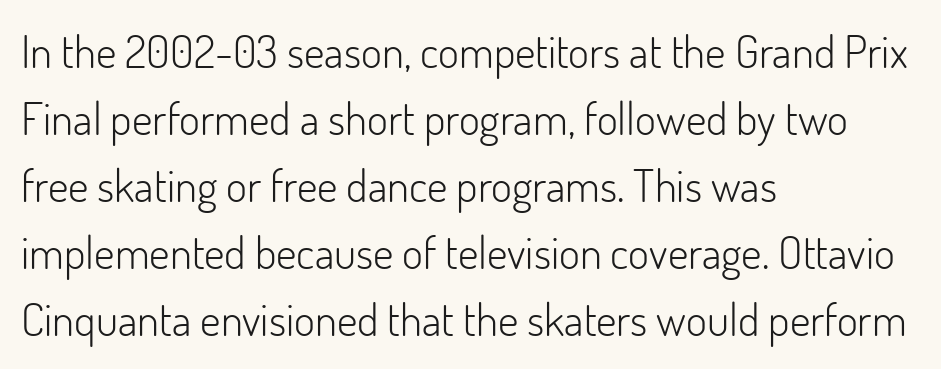
Q: Is the text bold? A: No.
Q: Is the text italic (slanted)? A: No, it is upright.
Q: Is the typeface a serif or a sans-serif typeface? A: Sans-serif.
Q: Is the text underlined? A: No.
Q: How is the paragraph aligned? A: Left-aligned.
Q: Is the spacing between letters normal or unusually wide? A: Normal.
Q: Is the spacing between lines tight, normal or loose? A: Normal.
Q: Width (condensed, normal, or wide)? A: Normal.
Q: Stroke contrast? A: Low.
Q: x-height? A: Small.
Q: Monospaced? A: No.
